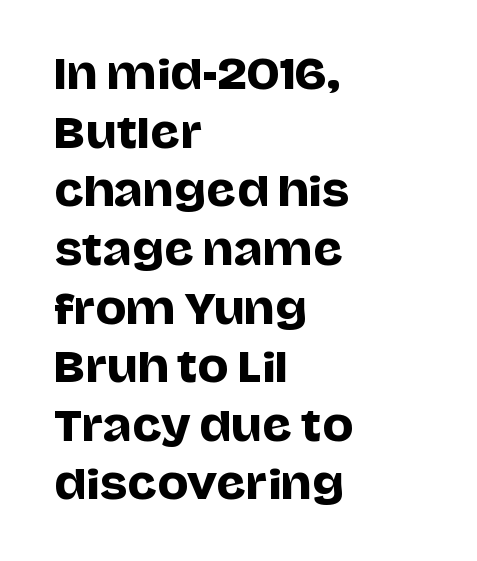
Q: Is the text italic (slanted)? A: No, it is upright.
Q: Is the typeface a serif or a sans-serif typeface? A: Sans-serif.
Q: Is the text underlined? A: No.
Q: How is the paragraph aligned? A: Left-aligned.
Q: Is the spacing between letters normal or unusually wide? A: Normal.
Q: Is the spacing between lines tight, normal or loose? A: Normal.
Q: Width (condensed, normal, or wide)? A: Normal.
Q: Stroke contrast? A: Low.
Q: x-height? A: Large.
Q: Monospaced? A: No.
